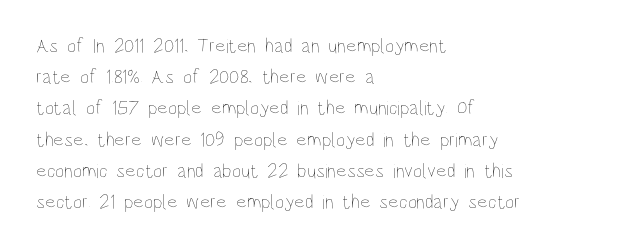
Between one letter and the next there's only the usual sliver of space. Letters rest on an invisible, unmarked baseline. Does the copy run flush right? No — it runs flush left. Nothing heavy about these letters — not bold at all.
